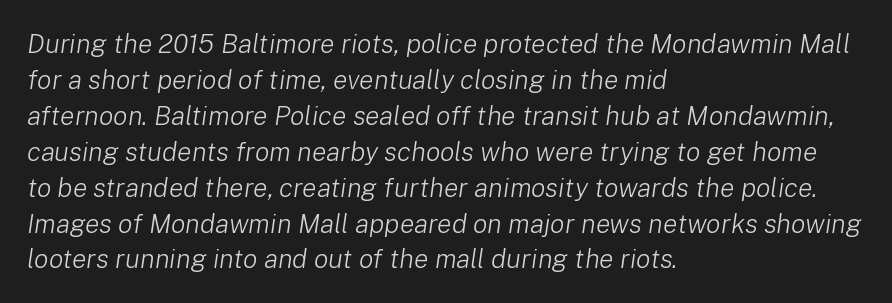
Q: Is the text bold? A: No.
Q: Is the text italic (slanted)? A: Yes, it leans right by about 8 degrees.
Q: Is the text underlined? A: No.
Q: How is the paragraph aligned? A: Left-aligned.
Q: Is the spacing between letters normal or unusually wide? A: Normal.
Q: Is the spacing between lines tight, normal or loose? A: Normal.
